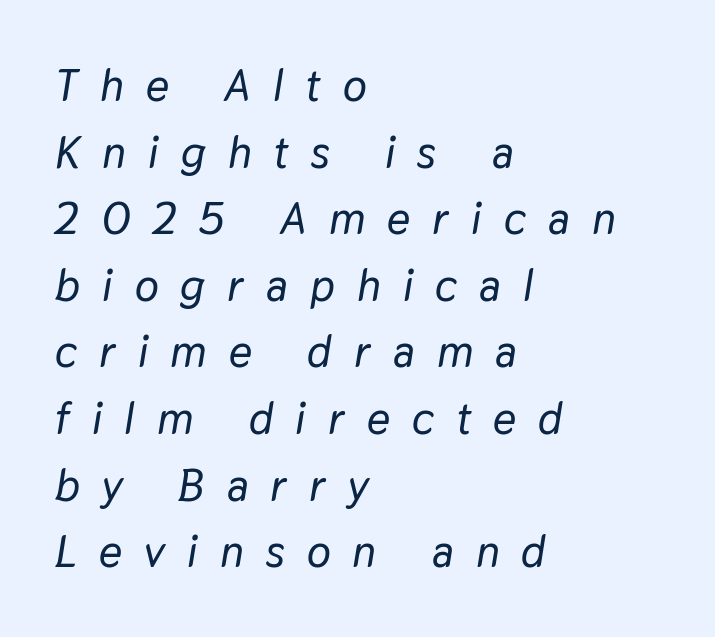
Q: Is the text italic (slanted)? A: Yes, it leans right by about 9 degrees.
Q: Is the text underlined? A: No.
Q: How is the paragraph aligned? A: Left-aligned.
Q: Is the spacing between letters normal or unusually wide? A: Unusually wide.
Q: Is the spacing between lines tight, normal or loose? A: Normal.
Q: Width (condensed, normal, or wide)? A: Normal.
Q: Stroke contrast? A: Low.
Q: x-height? A: Medium.
Q: Monospaced? A: No.
